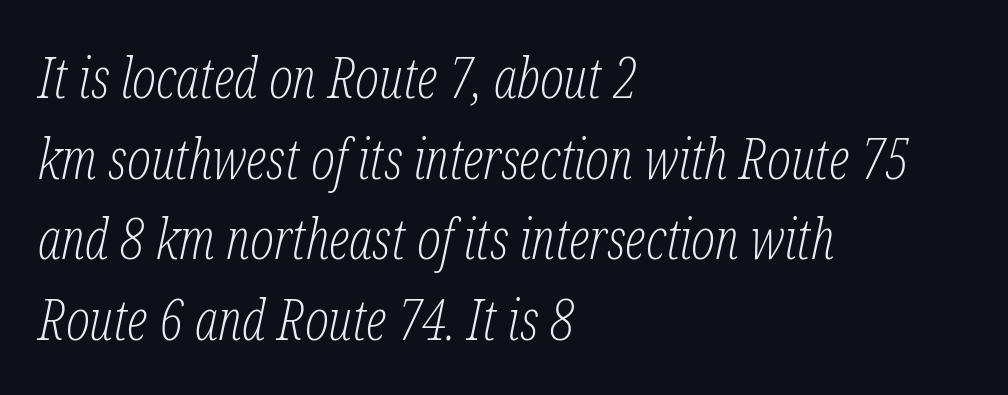
Rendered with sloped, italic letterforms. Which margin do the lines hug? The left one — the right edge is uneven. Regular leading. A quiet, ordinary-to-light weight characterises the typeface. Standard letterfit; no display-style spreading of the glyphs. In terms of letterform style, serifs are clearly present.
